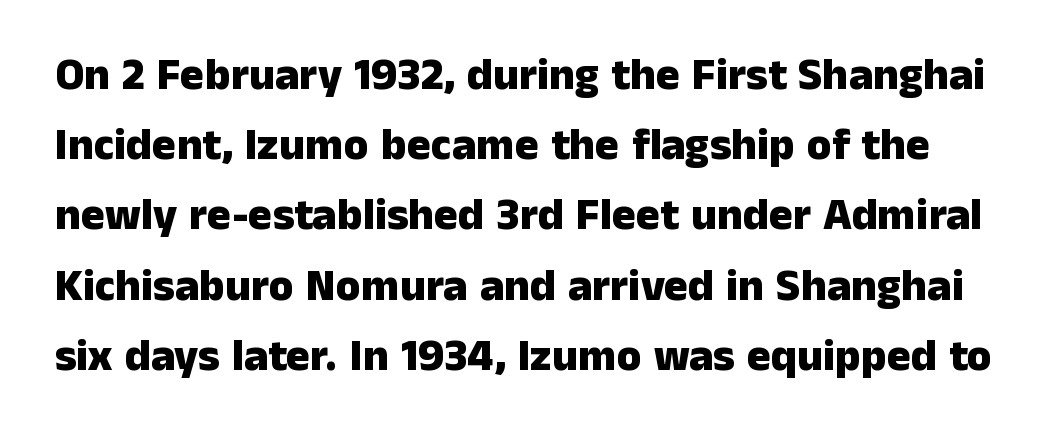
This sample uses a sans-serif face. Posture: upright roman. Beneath every word, the page is bare. Is there much room between lines? A standard amount, neither cramped nor airy. The characters look thick and weighty, a clear bold.
